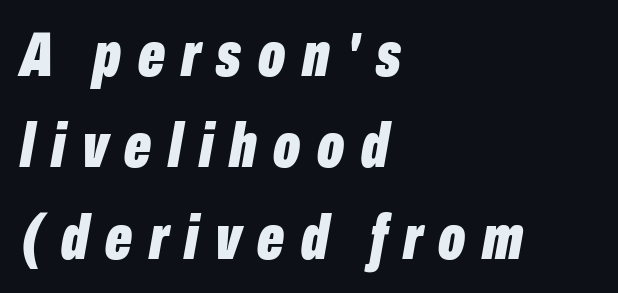
{"italic": "yes", "lean": "right", "slant_degrees": 10, "bold": "yes", "weight": "bold", "width": "condensed", "stroke_contrast": "low", "x_height": "medium", "monospaced": "no", "underline": "no", "align": "left", "line_spacing": "normal", "line_spacing_ratio": 1.45, "letter_spacing": "wide", "letter_spacing_em": 0.26, "glyph_px": 63}
